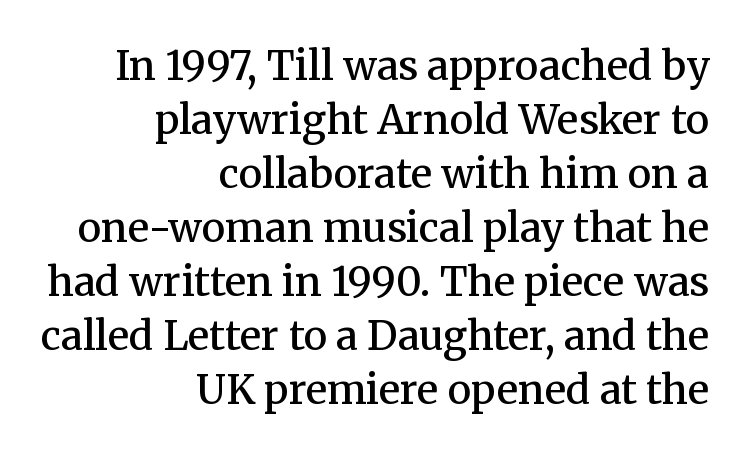
Between one letter and the next there's only the usual sliver of space. These lines are rendered in a variable-pitch font. The designer left line spacing at the default. The rendering uses a semibold face; strokes are thickened but not to full bold. Leftover space on each line is placed entirely before the opening word. Underline: absent.
